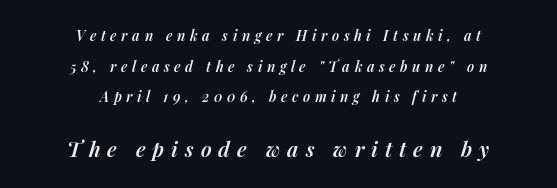
Q: Is the text bold? A: Semi-bold.
Q: Is the text italic (slanted)? A: Yes, it leans right by about 14 degrees.
Q: Is the text underlined? A: No.
Q: How is the paragraph aligned? A: Centered.
Q: Is the spacing between letters normal or unusually wide? A: Unusually wide.
Q: Is the spacing between lines tight, normal or loose? A: Loose.
Q: Which block of text is set in a larger size, the first (top) or the second (bottom)? A: The second (bottom) one.
